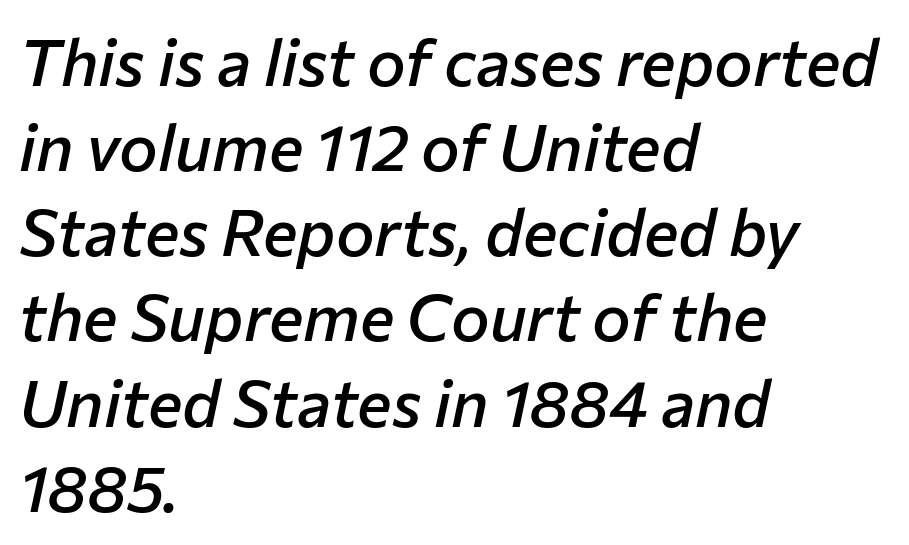
In terms of leading, this rendering sits right in the middle. Italic? Definitely — the glyphs are oblique. Notice how the passage keeps a crisp vertical edge on the left only. Do the characters align in a grid? No, the font is proportional.
